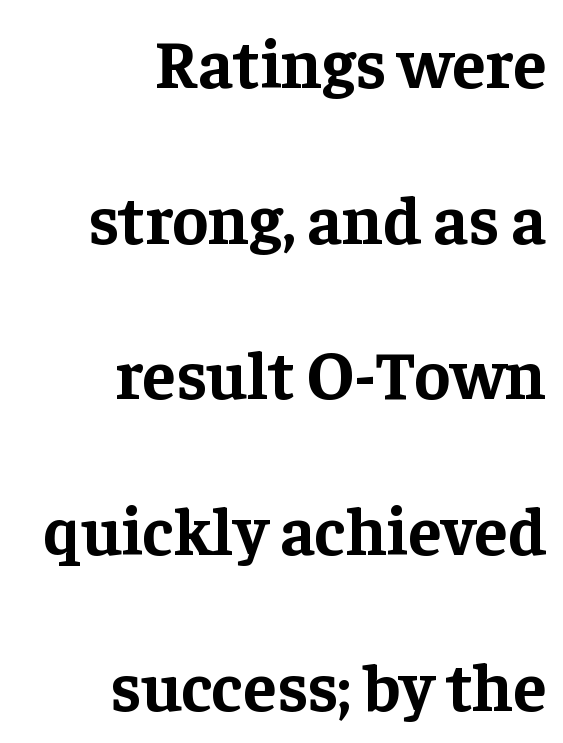
Look at the tracking — it's just the regular setting, nothing added. Interline gaps are noticeably wide in this sample. Heft: maximum for text — a bold. You can tell it's not italic because the verticals are truly vertical. Any mark beneath the type? The region is blank. You could not count columns in this text — the font is proportionally spaced.
